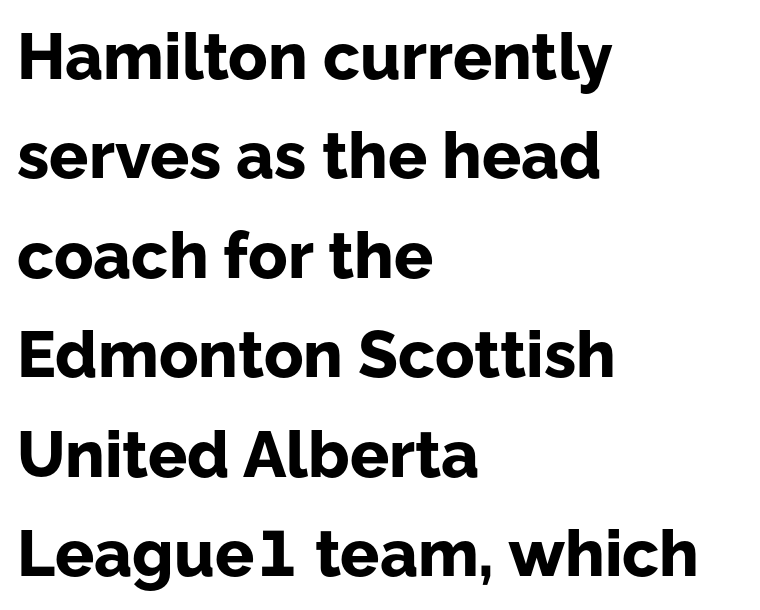
The letters stand straight up with perfectly vertical stems. The characters display no serif detailing; their extremities are plain. If you drew a ruler down the left edge, every line would touch it. Each glyph is drawn with heavy, bold strokes.
